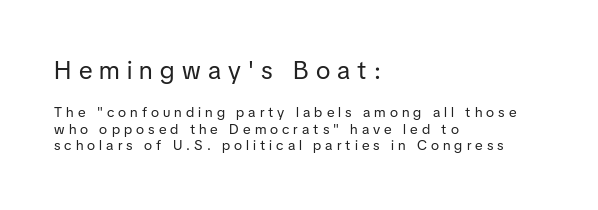
The image shows 25 px text type, upright; set left-aligned, line spacing 1.17x, unusually wide letter spacing (+0.29 em), not underlined; the first (top) block is 1.79x larger.
